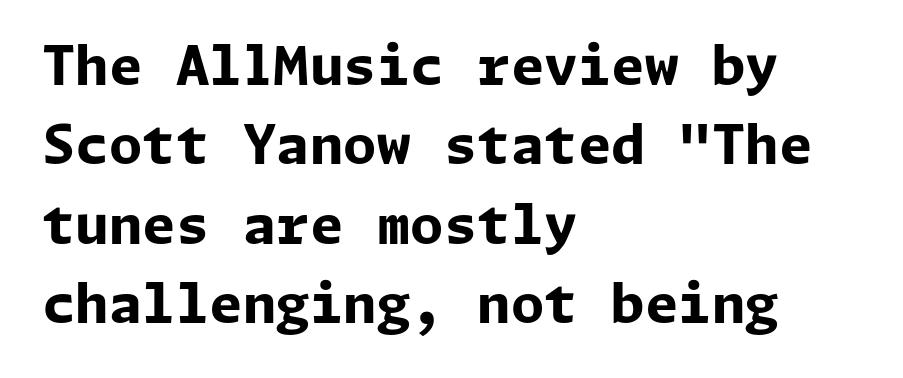
The image shows 54 px bold sans-serif type, upright; set left-aligned, normal line spacing (1.47x), normal letter spacing, not underlined; low stroke contrast and a medium x-height.
